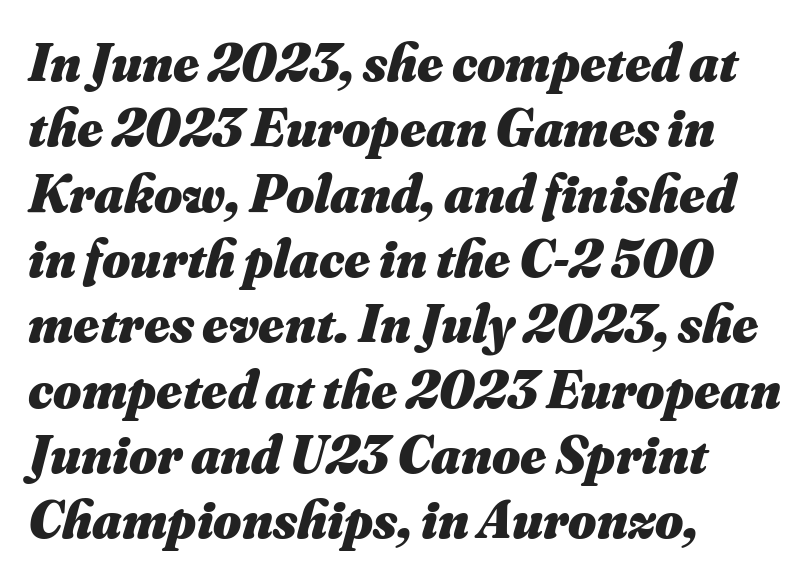
Q: Is the text bold? A: Yes.
Q: Is the text italic (slanted)? A: Yes, it leans right by about 16 degrees.
Q: Is the text underlined? A: No.
Q: How is the paragraph aligned? A: Left-aligned.
Q: Is the spacing between letters normal or unusually wide? A: Normal.
Q: Width (condensed, normal, or wide)? A: Normal.
Q: Stroke contrast? A: Medium.
Q: x-height? A: Small.
Q: Monospaced? A: No.
